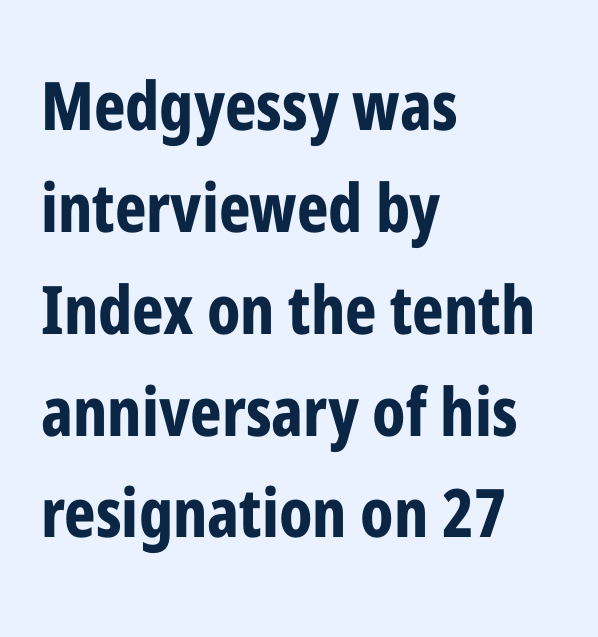
The image shows 67 px bold, condensed sans-serif type, upright; set left-aligned, normal line spacing (1.52x), normal letter spacing, not underlined; low stroke contrast and a medium x-height.
